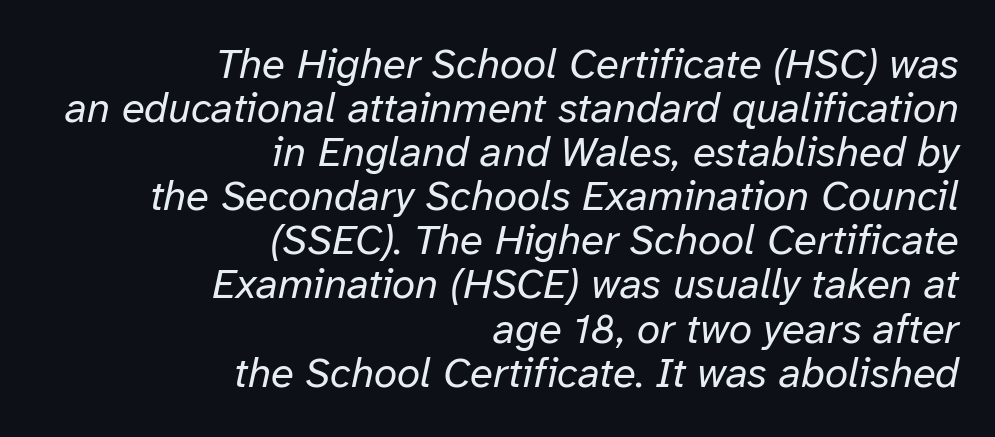
{"italic": "yes", "lean": "right", "slant_degrees": 12, "bold": "no", "weight": "regular", "width": "normal", "stroke_contrast": "low", "x_height": "medium", "monospaced": "no", "underline": "no", "align": "right", "line_spacing": "tight", "line_spacing_ratio": 1.05, "letter_spacing": "normal", "letter_spacing_em": 0.0, "glyph_px": 42}
